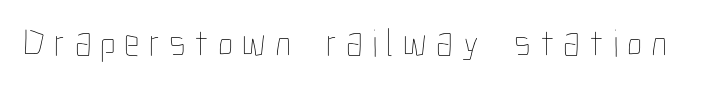
The image shows 39 px thin, condensed type, upright; set unusually wide letter spacing (+0.23 em), not underlined; low stroke contrast and a medium x-height.
